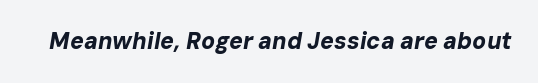
The image shows 23 px bold type, italic (leaning right); set normal letter spacing, not underlined.
